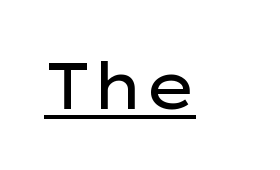
The image shows 65 px regular-weight, wide sans-serif type, upright; set normal letter spacing, underlined; low stroke contrast and a medium x-height.
